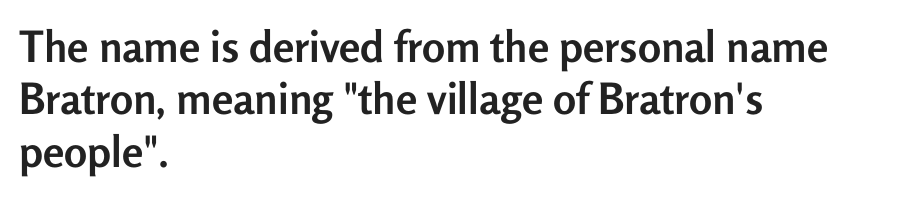
{"serif": "no", "italic": "no", "bold": "yes", "weight": "semibold", "width": "normal", "stroke_contrast": "low", "x_height": "medium", "monospaced": "no", "underline": "no", "align": "left", "line_spacing_ratio": 1.22, "letter_spacing": "normal", "letter_spacing_em": 0.0, "glyph_px": 43}
